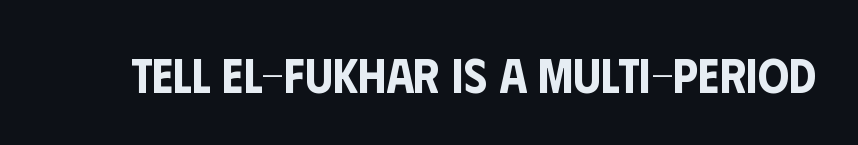
The image shows 49 px condensed sans-serif type, upright; set normal letter spacing, not underlined; low stroke contrast and a large x-height.
